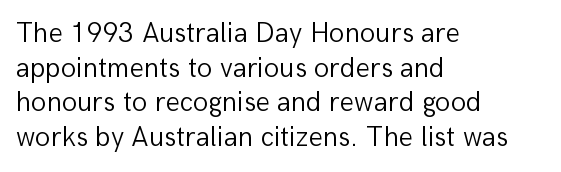
Q: Is the text bold? A: No.
Q: Is the text italic (slanted)? A: No, it is upright.
Q: Is the typeface a serif or a sans-serif typeface? A: Sans-serif.
Q: Is the text underlined? A: No.
Q: How is the paragraph aligned? A: Left-aligned.
Q: Is the spacing between letters normal or unusually wide? A: Normal.
Q: Width (condensed, normal, or wide)? A: Normal.
Q: Stroke contrast? A: Low.
Q: x-height? A: Medium.
Q: Monospaced? A: No.
